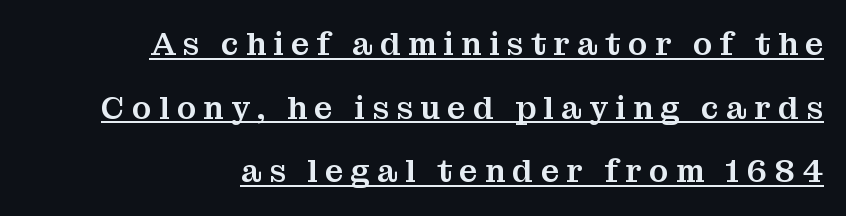
{"serif": "yes", "italic": "no", "width": "normal", "stroke_contrast": "medium", "x_height": "medium", "monospaced": "no", "underline": "yes", "align": "right", "line_spacing": "loose", "line_spacing_ratio": 1.99, "letter_spacing": "wide", "letter_spacing_em": 0.23, "glyph_px": 32}
